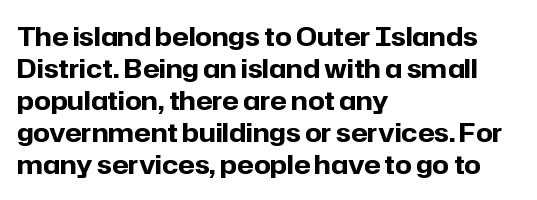
The image shows 26 px bold type, upright; set left-aligned, line spacing 1.23x, normal letter spacing, not underlined.
